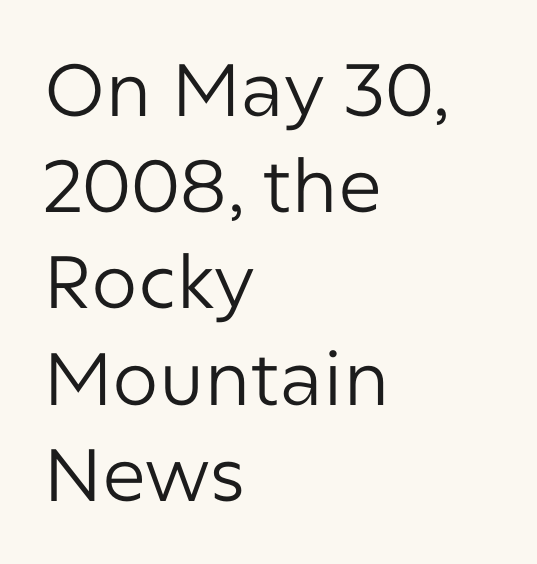
The passage shown is typed in a proportional face where columns would drift. Letter spacing: default. Does the copy run flush right? No — it runs flush left. On a weight scale, this lands at 450 or below. Characters remain perfectly vertical along every line. Leading matches the norm, producing a regular column.
